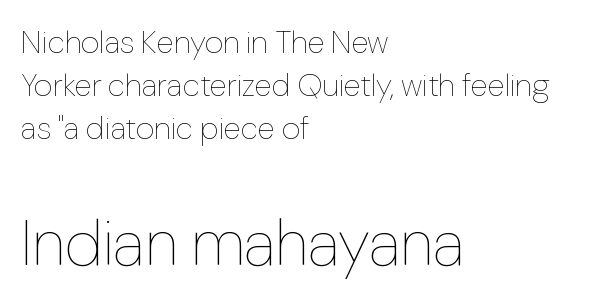
Bold? No — there's no thickening of the strokes. These lines were composed using upright roman letters. The passage shown stacks its lines at a standard gap. All the whitespace from short lines collects on the right. The face used here is rendered with its standard letterfit. You get the small type first, then a jump to larger type.
